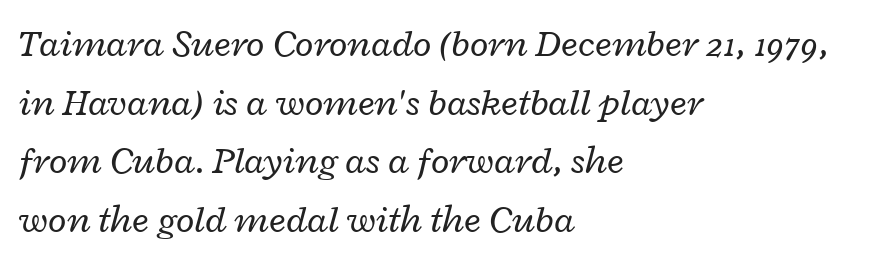
Look at the tracking — it's just the regular setting, nothing added. Nobody drew a line under any word here. Every row of glyphs begins at an identical x-position on the left. Style check: oblique. Interline gaps are of average width in this sample. A typesetter would call this proportional, since set widths differ per character.
